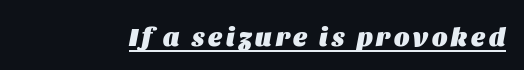
Underlining? Definitely there. This is oblique type, the kind used for emphasis or titles. Compared with an ordinary text face, these strokes are far heavier — a full bold.
